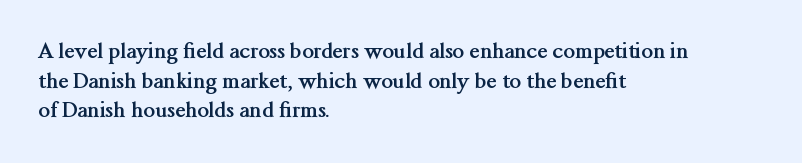
The vertical gap from one line to the next is medium. Beneath every word, the page is bare. Nothing unusual about the tracking: characters are spaced as the font intends. Its strokes are broad and dark, the hallmark of bold type. This sample uses an upright cut, with every glyph sitting square on the baseline. If you drew a ruler down the left edge, every line would touch it.
